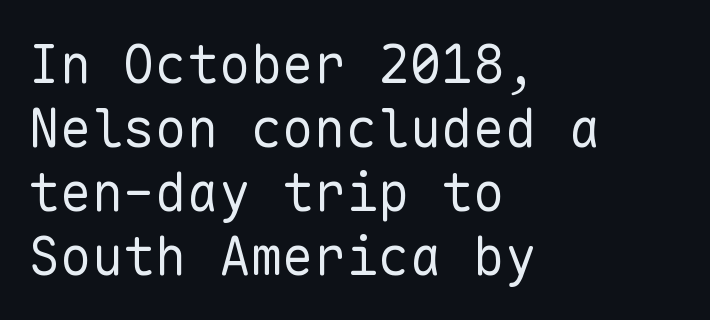
The image shows 53 px regular-weight sans-serif type, upright, monospaced; set left-aligned, line spacing 1.21x, normal letter spacing, not underlined; low stroke contrast and a medium x-height.
